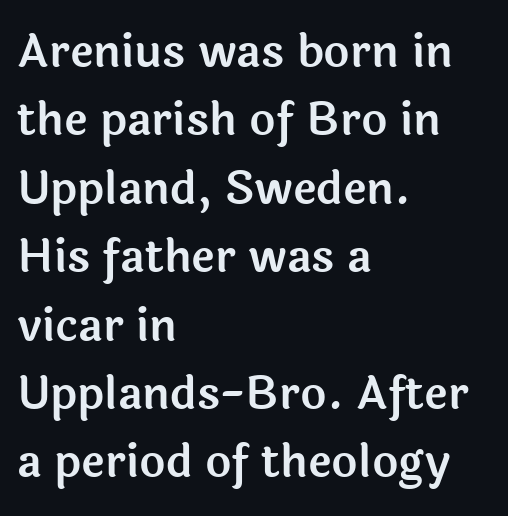
The image shows 45 px sans-serif type, upright; set left-aligned, normal line spacing (1.52x), normal letter spacing, not underlined; a medium x-height.
